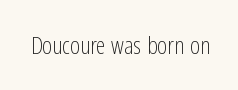
Only glyphs here, with clear space below each row. Notice how the stems are strictly vertical — no italics here. Between one letter and the next there's only the usual sliver of space. Is this a heavy cut? Hardly; it is regular or lighter.
